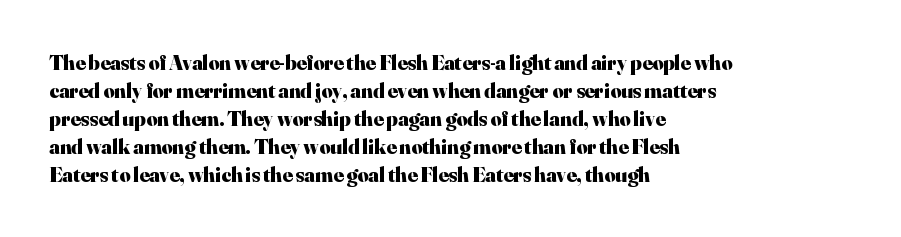
Style check: upright. Reading down the block, your eye returns to a fixed left position each line. This rendering leaves character spacing at its baseline value. Check under the words: just untouched page.
